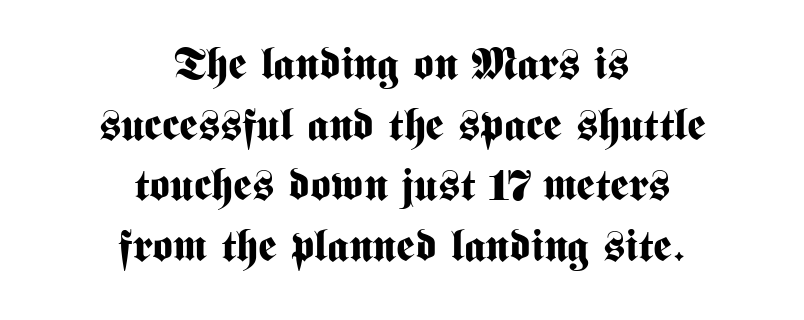
The image shows 44 px bold, condensed sans-serif type, upright; set centered, normal line spacing (1.38x), normal letter spacing, not underlined; medium stroke contrast and a medium x-height.
